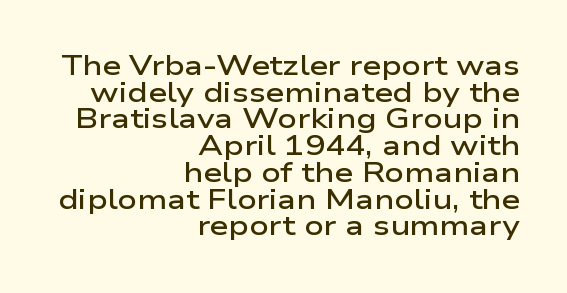
Ascenders rise straight up at ninety degrees. Leftover space on each line is placed entirely before the opening word. Quick note: interline space is minimal. The words here are not underlined.
